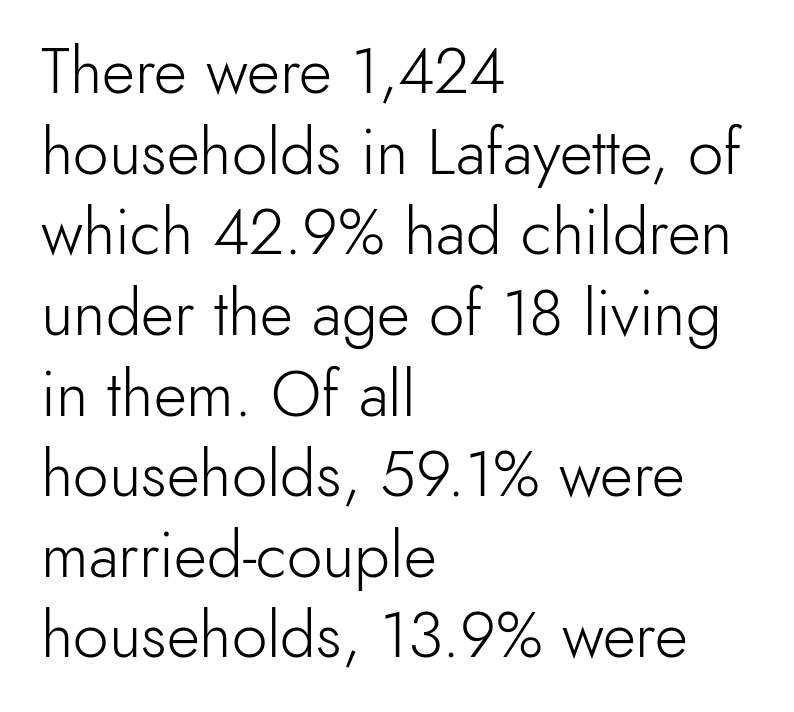
The font family rendered here belongs to the sans-serif group. Observe the ordinary spacing: letters are neighbours, not strangers. Short and long lines alike share a common starting point at left. These lines are rendered in a variable-pitch font. Posture: vertical. Is this a heavy cut? Hardly; it is regular or lighter.
